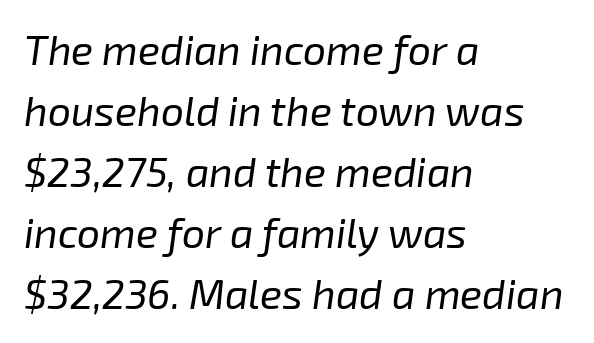
The image shows 41 px regular-weight type, italic (leaning right); set left-aligned, normal line spacing (1.49x), normal letter spacing, not underlined; low stroke contrast and a medium x-height.
